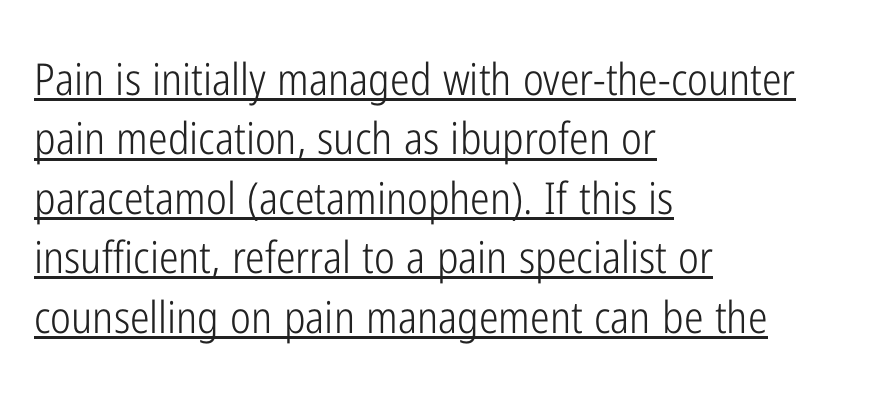
{"serif": "no", "italic": "no", "bold": "no", "weight": "light", "width": "condensed", "stroke_contrast": "low", "x_height": "medium", "monospaced": "no", "underline": "yes", "align": "left", "line_spacing": "normal", "line_spacing_ratio": 1.35, "letter_spacing": "normal", "letter_spacing_em": 0.0, "glyph_px": 44}
